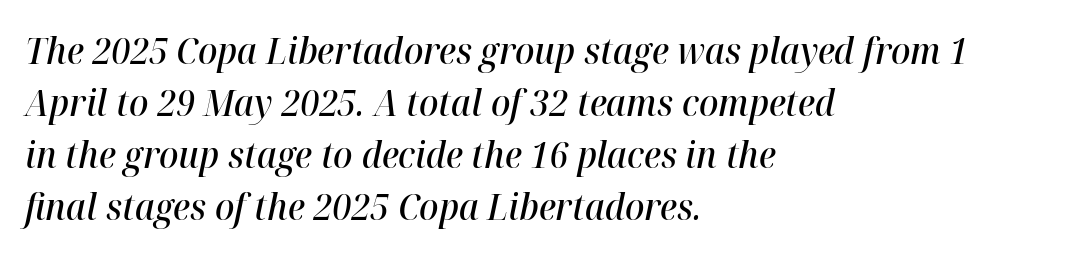
Q: Is the text bold? A: Semi-bold.
Q: Is the text italic (slanted)? A: Yes, it leans right by about 12 degrees.
Q: Is the text underlined? A: No.
Q: How is the paragraph aligned? A: Left-aligned.
Q: Is the spacing between letters normal or unusually wide? A: Normal.
Q: Is the spacing between lines tight, normal or loose? A: Normal.
Q: Width (condensed, normal, or wide)? A: Normal.
Q: Stroke contrast? A: High.
Q: x-height? A: Medium.
Q: Monospaced? A: No.
